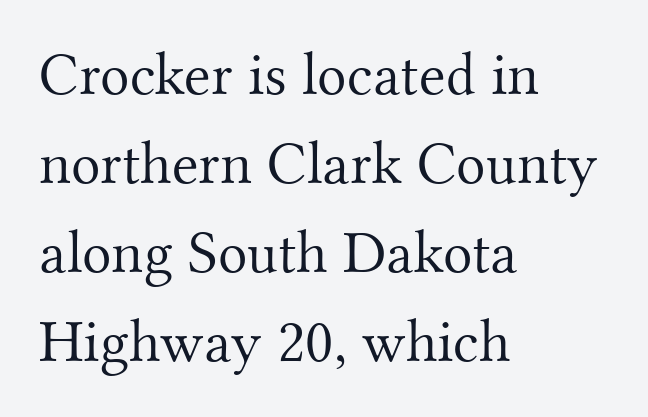
The image shows 61 px light serif type, upright; set left-aligned, normal line spacing (1.46x), normal letter spacing, not underlined; medium stroke contrast and a small x-height.
